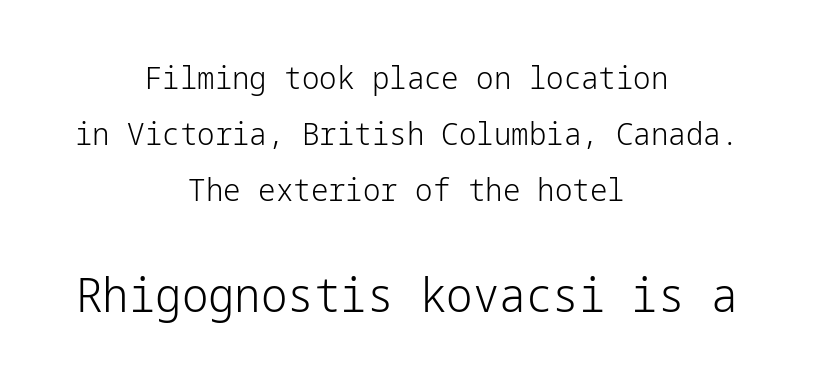
Q: Is the text bold? A: No.
Q: Is the text italic (slanted)? A: No, it is upright.
Q: Is the typeface a serif or a sans-serif typeface? A: Sans-serif.
Q: Is the text underlined? A: No.
Q: How is the paragraph aligned? A: Centered.
Q: Is the spacing between letters normal or unusually wide? A: Normal.
Q: Which block of text is set in a larger size, the first (top) or the second (bottom)? A: The second (bottom) one.
Q: Width (condensed, normal, or wide)? A: Normal.
Q: Stroke contrast? A: Low.
Q: x-height? A: Medium.
